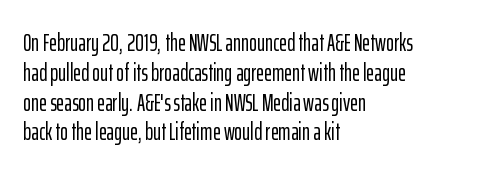
This sample uses an upright cut, with every glyph sitting square on the baseline. The space beneath each line is pristine and unruled. Short note: letters normally spaced. A classic flush-left, rag-right setting is used for this passage.
